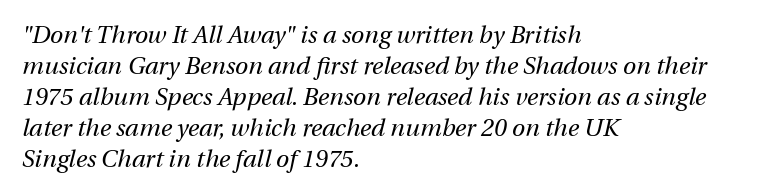
{"italic": "yes", "lean": "right", "slant_degrees": 12, "bold": "no", "underline": "no", "align": "left", "line_spacing": "normal", "line_spacing_ratio": 1.29, "letter_spacing": "normal", "letter_spacing_em": 0.0, "glyph_px": 24}
